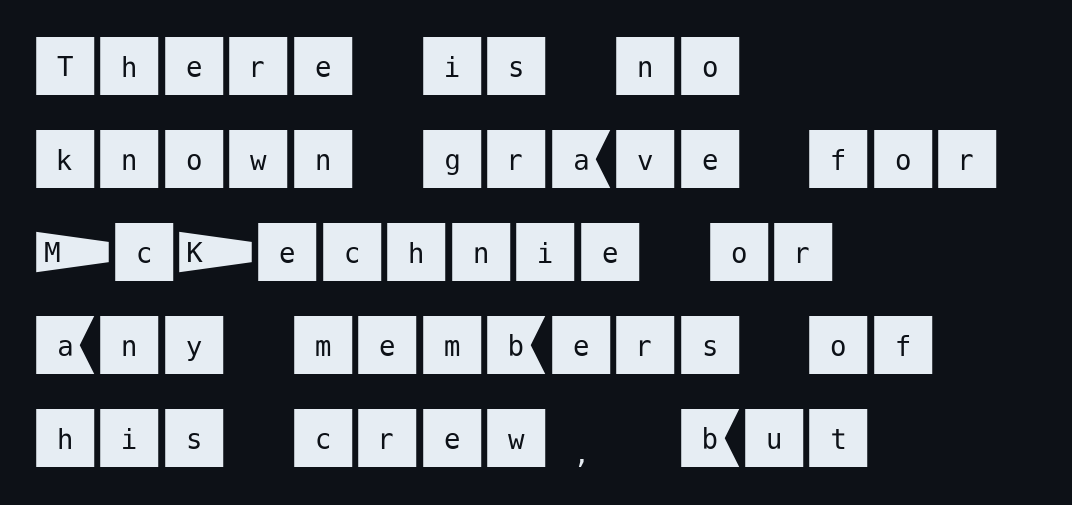
The image shows 66 px sans-serif type, upright; set left-aligned, normal line spacing (1.41x), normal letter spacing, not underlined; medium stroke contrast and a large x-height.
